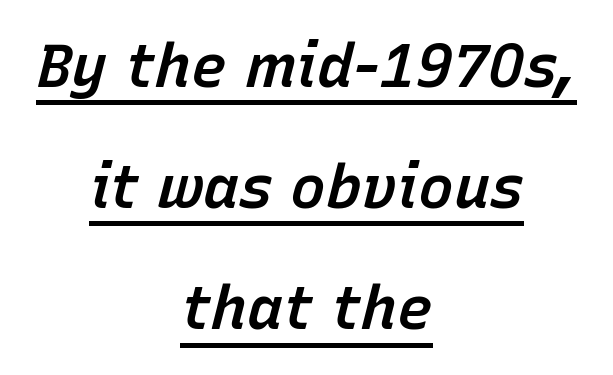
Q: Is the text bold? A: Semi-bold.
Q: Is the text italic (slanted)? A: Yes, it leans right by about 15 degrees.
Q: Is the text underlined? A: Yes.
Q: How is the paragraph aligned? A: Centered.
Q: Is the spacing between letters normal or unusually wide? A: Normal.
Q: Is the spacing between lines tight, normal or loose? A: Loose.
Q: Width (condensed, normal, or wide)? A: Normal.
Q: Stroke contrast? A: Low.
Q: x-height? A: Medium.
Q: Monospaced? A: No.
